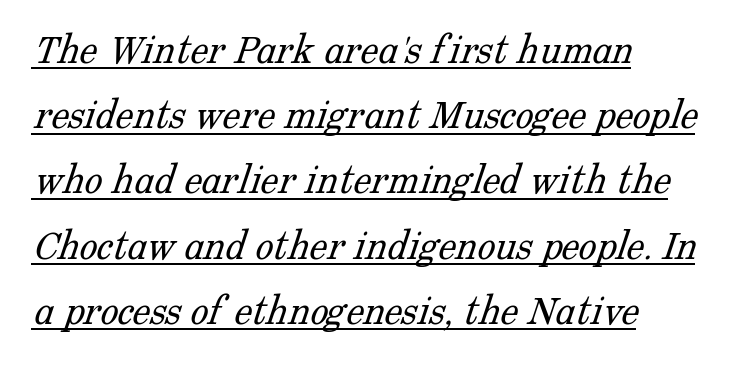
This rendering employs a face with finishing strokes, i.e., a serif. Is there an underline? Yes — a line sits under the letters. The letters look calm and open, with moderate or lighter stems. Letter spacing: default. Line beginnings align vertically; line endings do not.
